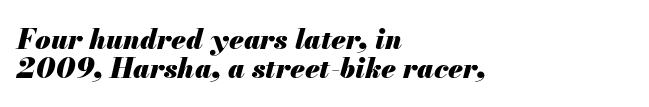
The image shows 28 px heavy type, italic (leaning right); set left-aligned, tight line spacing (1.03x), normal letter spacing, not underlined; medium stroke contrast and a small x-height.
